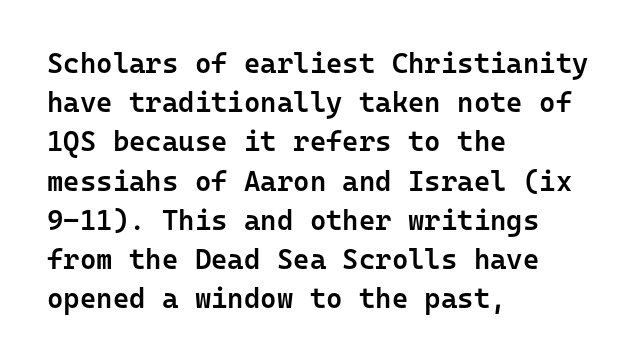
Is the letter spacing exaggerated? No — it looks like the ordinary default. The rendering uses typewriter-style spacing with identical character cells. No italicization has been applied; the sample stays upright. Students, observe: this is what conventionally led text looks like.
